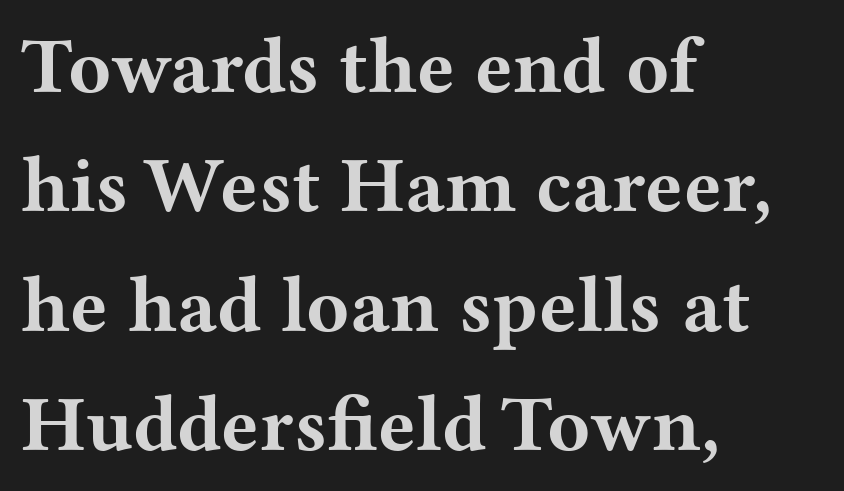
Proportional: the letters do not fall into vertical columns. Characters follow at the spacing the type designer built in. Teacher's note: observe the even left margin — that is flush-left alignment. The face used here has the dense, thick strokes of a bold.
